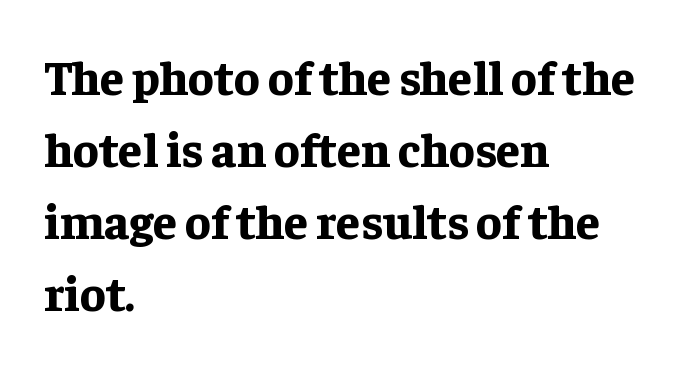
{"serif": "yes", "italic": "no", "bold": "yes", "weight": "bold", "width": "normal", "stroke_contrast": "low", "x_height": "medium", "monospaced": "no", "underline": "no", "align": "left", "line_spacing": "normal", "line_spacing_ratio": 1.5, "letter_spacing": "normal", "letter_spacing_em": 0.0, "glyph_px": 48}
